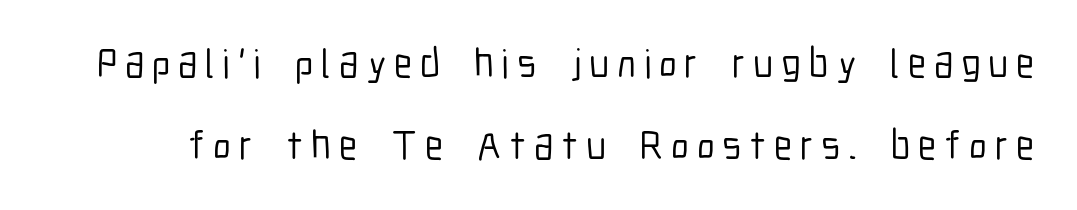
The image shows 41 px condensed sans-serif type, upright; set loose line spacing (1.99x), not underlined; low stroke contrast and a medium x-height.
